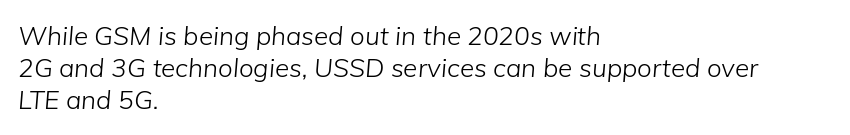
{"italic": "yes", "lean": "right", "slant_degrees": 5, "bold": "no", "underline": "no", "align": "left", "line_spacing_ratio": 1.24, "letter_spacing": "normal", "letter_spacing_em": 0.0, "glyph_px": 26}
